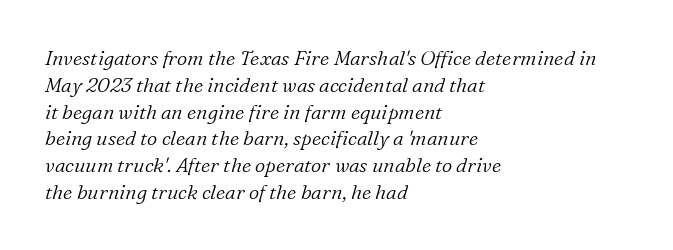
The image shows 20 px text type, italic (leaning right); set left-aligned, normal line spacing (1.34x), normal letter spacing, not underlined.
